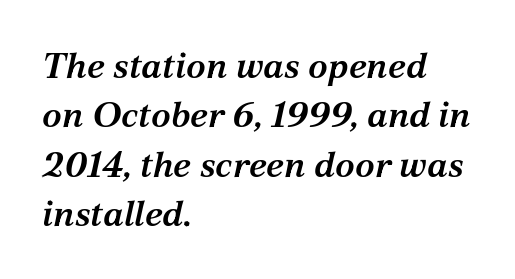
{"serif": "yes", "italic": "yes", "lean": "right", "slant_degrees": 12, "bold": "semi", "weight": "semibold", "width": "normal", "stroke_contrast": "medium", "x_height": "medium", "monospaced": "no", "underline": "no", "align": "left", "line_spacing": "normal", "line_spacing_ratio": 1.37, "letter_spacing": "normal", "letter_spacing_em": 0.0, "glyph_px": 36}
